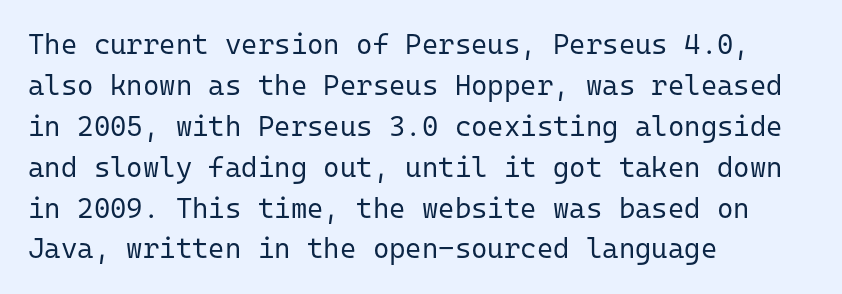
The image shows 28 px regular-weight sans-serif type, upright, monospaced; set left-aligned, normal line spacing (1.46x), normal letter spacing, not underlined; low stroke contrast and a medium x-height.
